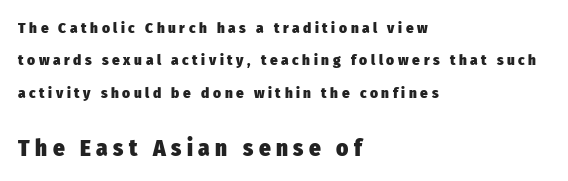
The image shows 23 px bold type, upright; set left-aligned, loose line spacing (2.16x), unusually wide letter spacing (+0.24 em), not underlined; the second (bottom) block is 1.53x larger.
